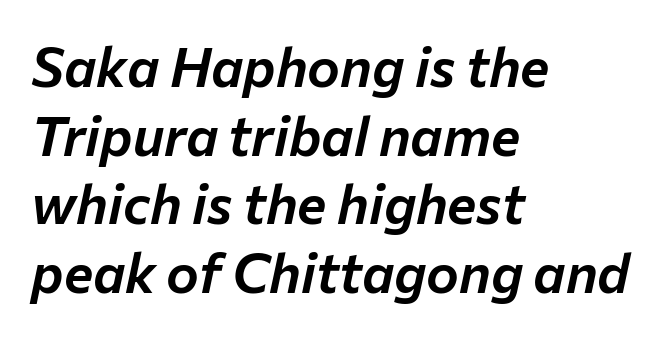
The passage shown is typed in a proportional face where columns would drift. Alignment: flush left. Descenders hang freely into open space. A typesetter would mark this as italic. Whoever set this chose a conventional vertical rhythm.
